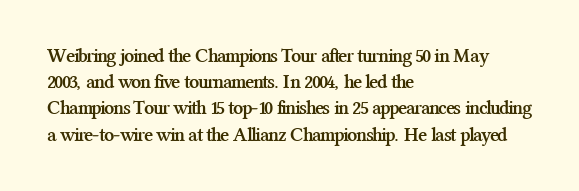
The image shows 20 px bold type, upright; set left-aligned, normal line spacing (1.31x), normal letter spacing, not underlined.
